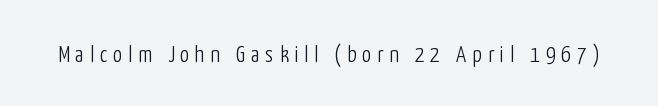
The image shows 23 px text type, upright; set unusually wide letter spacing (+0.26 em), not underlined.
